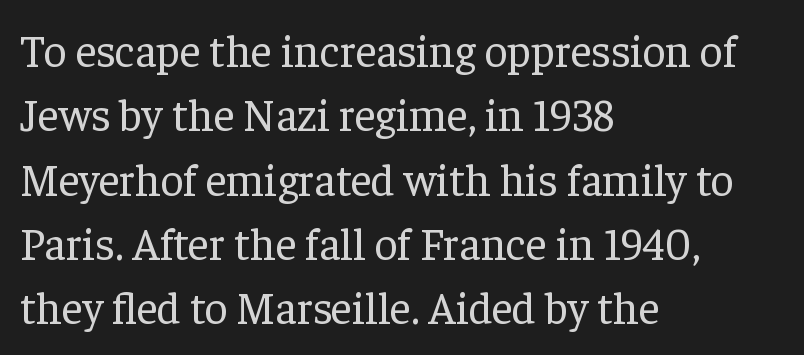
{"serif": "yes", "italic": "no", "bold": "no", "weight": "regular", "width": "normal", "stroke_contrast": "low", "x_height": "medium", "monospaced": "no", "underline": "no", "align": "left", "line_spacing": "normal", "line_spacing_ratio": 1.43, "letter_spacing": "normal", "letter_spacing_em": 0.0, "glyph_px": 45}
